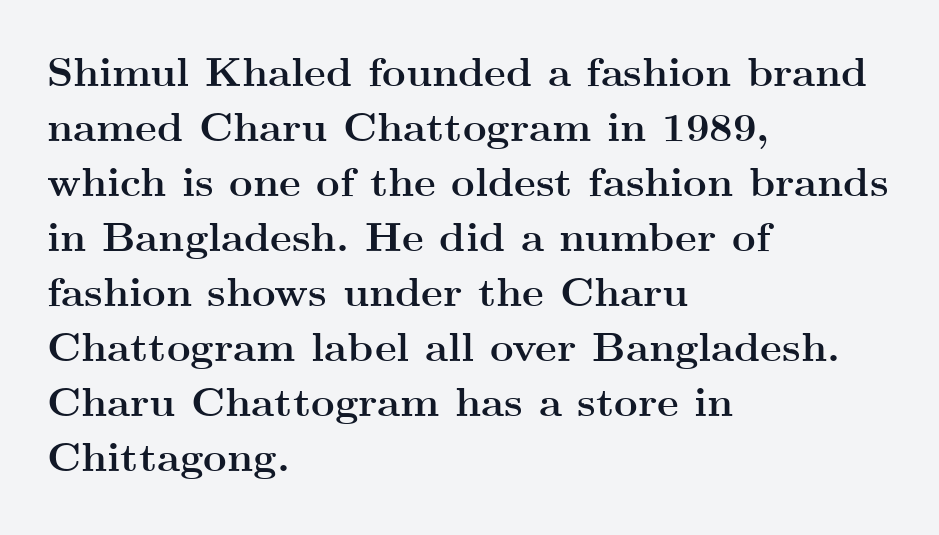
{"serif": "yes", "italic": "no", "bold": "yes", "weight": "semibold", "width": "wide", "stroke_contrast": "medium", "x_height": "small", "monospaced": "no", "underline": "no", "align": "left", "line_spacing": "normal", "line_spacing_ratio": 1.34, "letter_spacing": "normal", "letter_spacing_em": 0.0, "glyph_px": 41}
